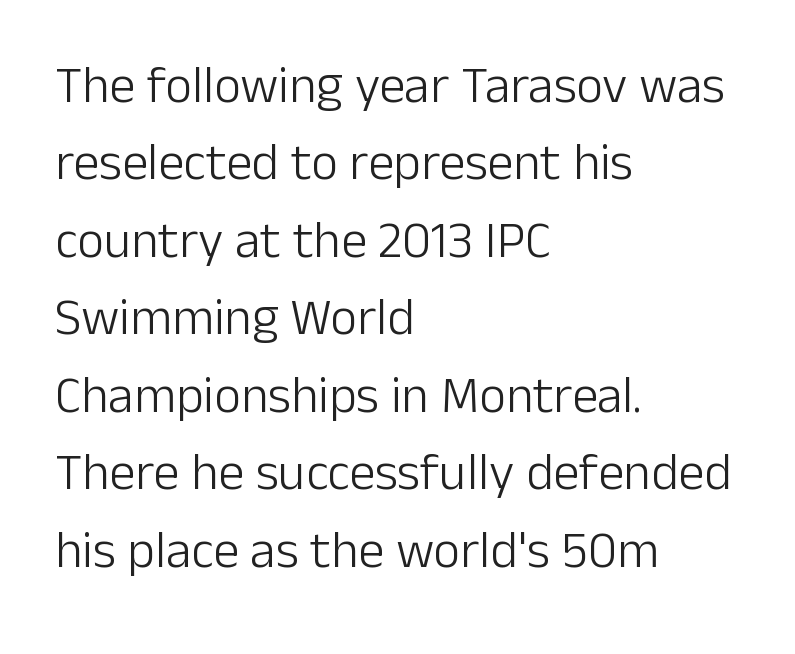
Q: Is the text bold? A: No.
Q: Is the text italic (slanted)? A: No, it is upright.
Q: Is the typeface a serif or a sans-serif typeface? A: Sans-serif.
Q: Is the text underlined? A: No.
Q: How is the paragraph aligned? A: Left-aligned.
Q: Is the spacing between letters normal or unusually wide? A: Normal.
Q: Is the spacing between lines tight, normal or loose? A: Normal.
Q: Width (condensed, normal, or wide)? A: Normal.
Q: Stroke contrast? A: Low.
Q: x-height? A: Medium.
Q: Monospaced? A: No.
